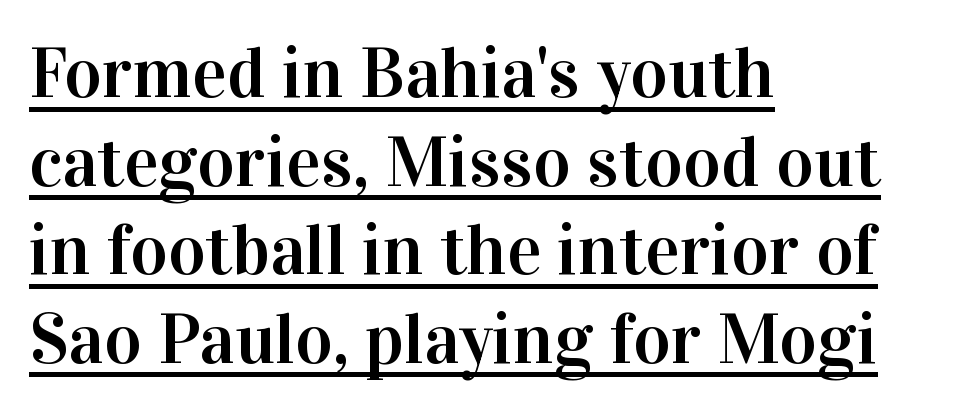
{"serif": "yes", "italic": "no", "width": "normal", "stroke_contrast": "high", "x_height": "medium", "monospaced": "no", "underline": "yes", "align": "left", "line_spacing_ratio": 1.23, "letter_spacing": "normal", "letter_spacing_em": 0.0, "glyph_px": 72}
